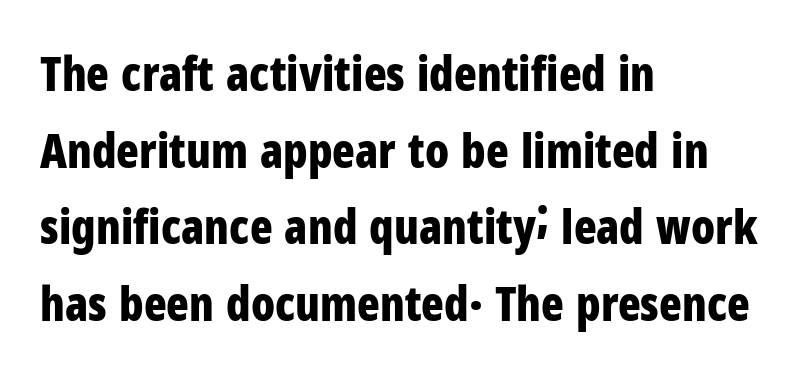
{"serif": "no", "italic": "no", "bold": "yes", "weight": "bold", "width": "condensed", "stroke_contrast": "low", "x_height": "medium", "monospaced": "no", "underline": "no", "align": "left", "line_spacing": "normal", "line_spacing_ratio": 1.63, "letter_spacing": "normal", "letter_spacing_em": 0.0, "glyph_px": 47}
